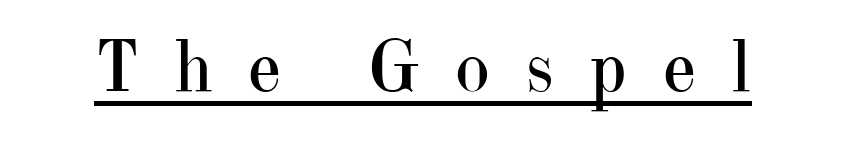
Q: Is the text bold? A: No.
Q: Is the text italic (slanted)? A: No, it is upright.
Q: Is the typeface a serif or a sans-serif typeface? A: Serif.
Q: Is the text underlined? A: Yes.
Q: Is the spacing between letters normal or unusually wide? A: Unusually wide.
Q: Width (condensed, normal, or wide)? A: Normal.
Q: Stroke contrast? A: High.
Q: x-height? A: Small.
Q: Monospaced? A: No.
